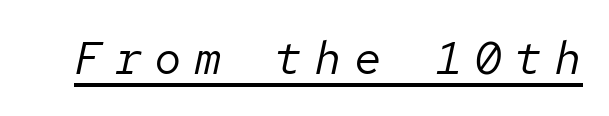
{"italic": "yes", "lean": "right", "slant_degrees": 12, "bold": "no", "weight": "regular", "width": "normal", "stroke_contrast": "low", "x_height": "medium", "monospaced": "yes", "underline": "yes", "letter_spacing": "wide", "letter_spacing_em": 0.27, "glyph_px": 46}
